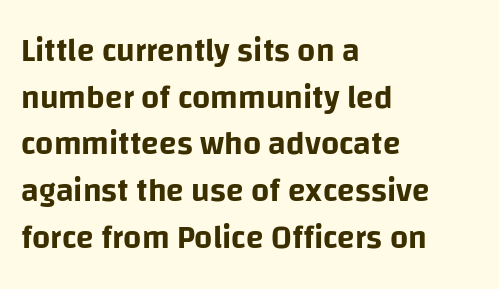
The ragged edge is on the right, which tells us the setting is flush left. Each row of text sits above clean, open space. The block of text has a typical density, with ordinary space between rows. Proportional: the letters do not fall into vertical columns. Look at the tracking — it's just the regular setting, nothing added.
